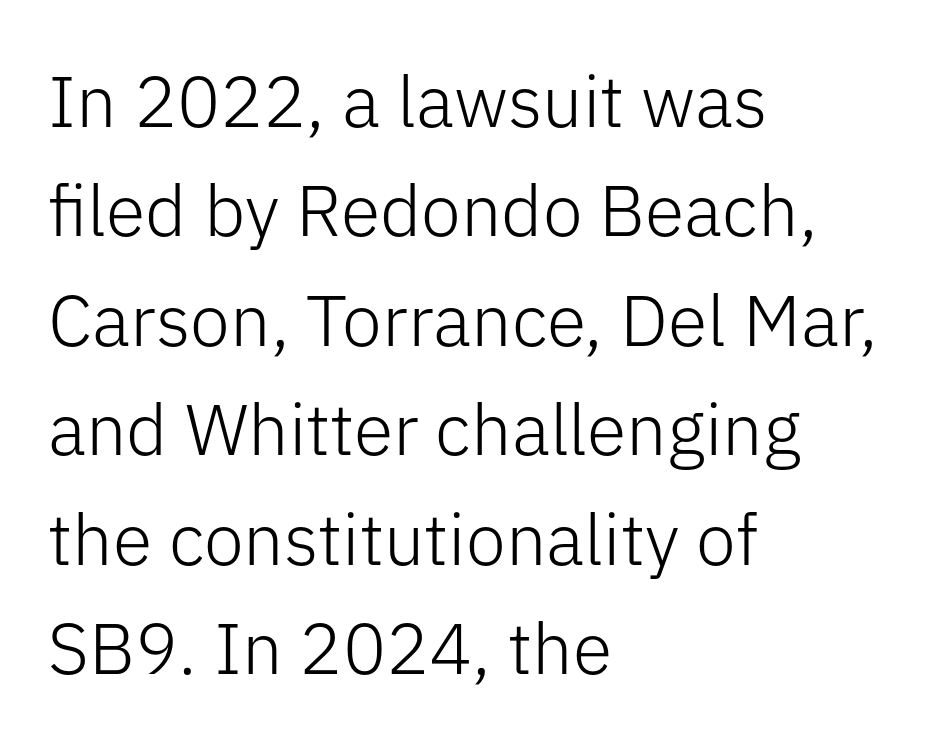
The image shows 72 px light sans-serif type, upright; set left-aligned, normal line spacing (1.52x), normal letter spacing, not underlined; low stroke contrast and a medium x-height.
